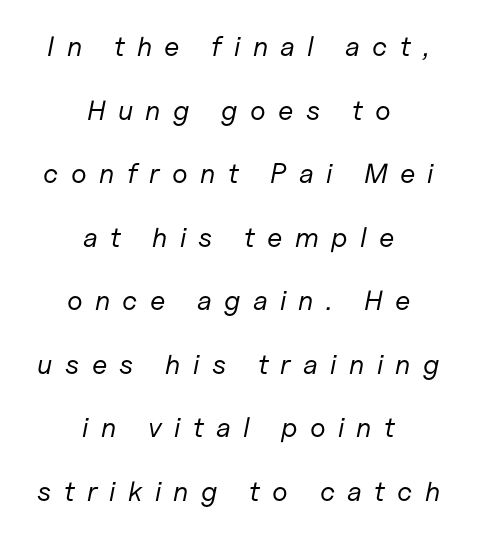
The image shows 28 px regular-weight type, italic (leaning right); set centered, loose line spacing (2.27x), unusually wide letter spacing (+0.44 em), not underlined; low stroke contrast and a medium x-height.
